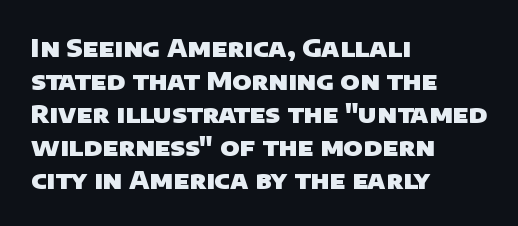
The words here are not underlined. The passage shown is emphatically bold. The line-height multiplier appears to be the usual default. The passage is arranged the way most books set body copy — flush left. No extra tracking has been applied to these lines.
